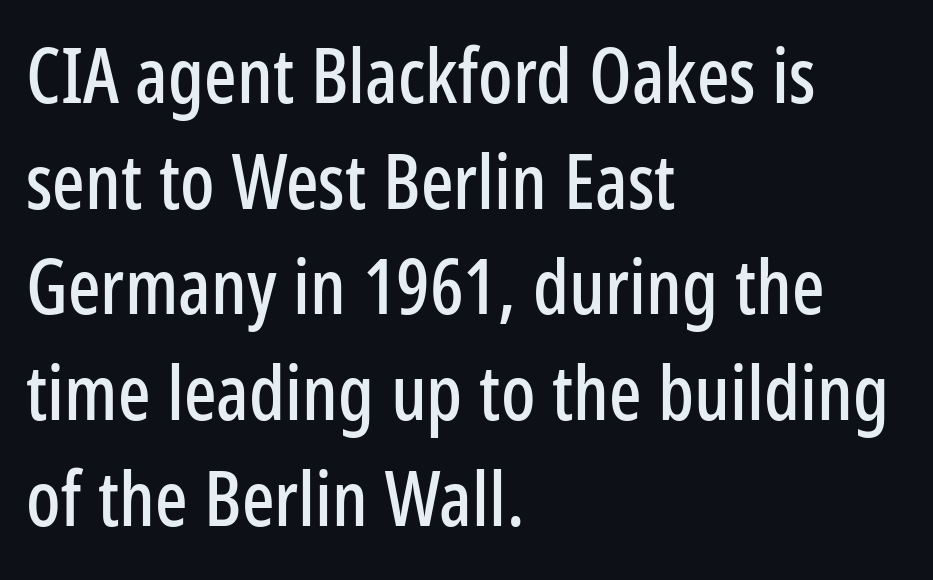
The image shows 76 px condensed sans-serif type, upright; set left-aligned, normal line spacing (1.39x), normal letter spacing, not underlined; low stroke contrast and a medium x-height.
